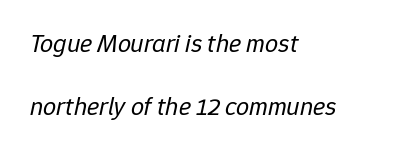
The rendering uses a large line-height, opening up the rows. The face used here is rendered with its standard letterfit. Weight: regular or lighter. Italic: yes, the glyphs are oblique. The setting favours the left margin, as ordinary paragraphs usually do. Descenders hang freely into open space.
